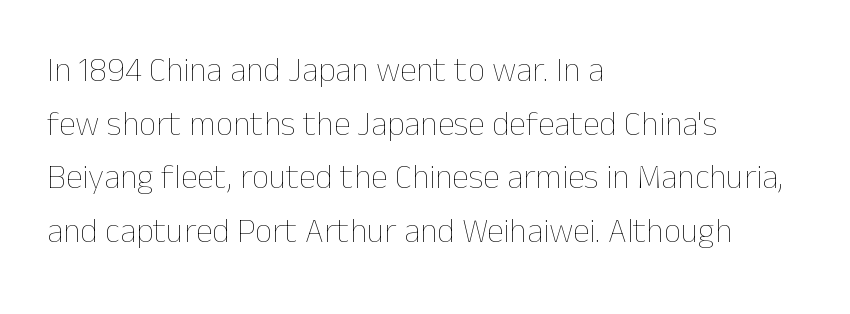
Horizontal bands of white between lines are of average thickness. The ragged edge is on the right, which tells us the setting is flush left. Unmarked baselines from the first word to the last. Tall strokes in this sample are plumb rather than angled. The rendering uses natural spacing where letterforms have individual widths.
